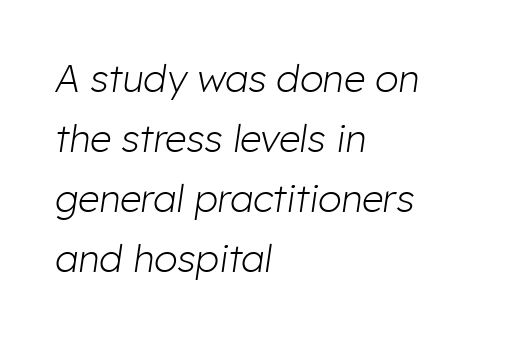
The image shows 38 px light type, italic (leaning right); set left-aligned, normal line spacing (1.58x), normal letter spacing, not underlined; low stroke contrast and a medium x-height.
